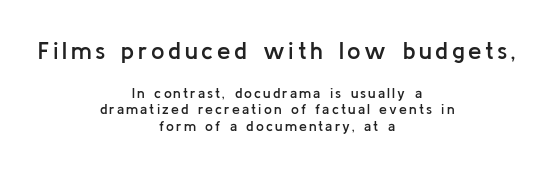
Look at the stroke-to-counter ratio: somewhat heavy, a semibold. This rendering uses center alignment, leaving both contours irregular but symmetric. The glyphs are unaccompanied by any horizontal stroke below them. This is the regular roman posture of the typeface. The designer gave the opening block more size than the closing block.
